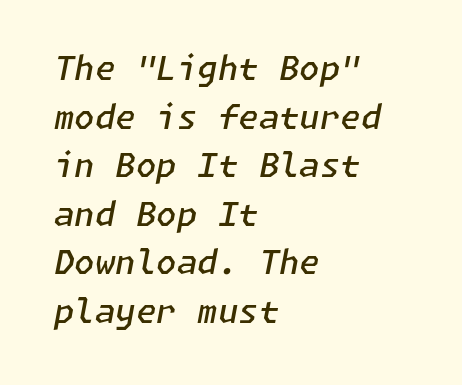
Weight check: semibold — heavier than regular, not quite bold. How are the letters spaced? Ordinarily, with no added tracking. Vertical spacing — default. Looking at the ascenders, they clearly lean. Each line starts at the same left margin while the right side varies.
